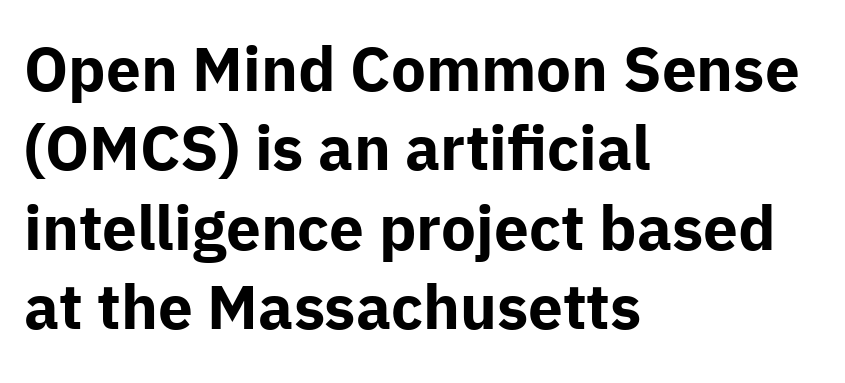
{"serif": "no", "italic": "no", "bold": "yes", "weight": "bold", "width": "normal", "stroke_contrast": "low", "x_height": "medium", "monospaced": "no", "underline": "no", "align": "left", "line_spacing": "normal", "line_spacing_ratio": 1.28, "letter_spacing": "normal", "letter_spacing_em": 0.0, "glyph_px": 62}
